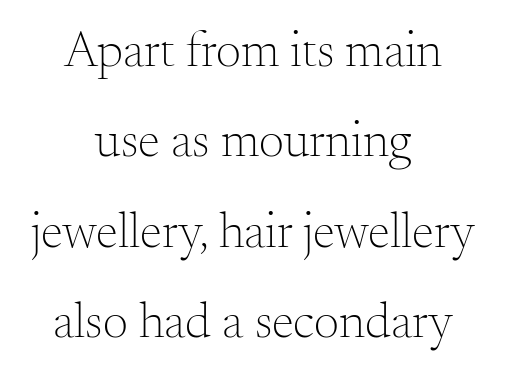
Each letter's strokes conclude with small projecting serifs. The passage is arranged like a title page — every line centered. Does the lettering tilt? It doesn't — this is upright. The rendering uses natural spacing where letterforms have individual widths. Is the letter spacing exaggerated? No — it looks like the ordinary default. The specimen omits any rule beneath the text block's lines.
